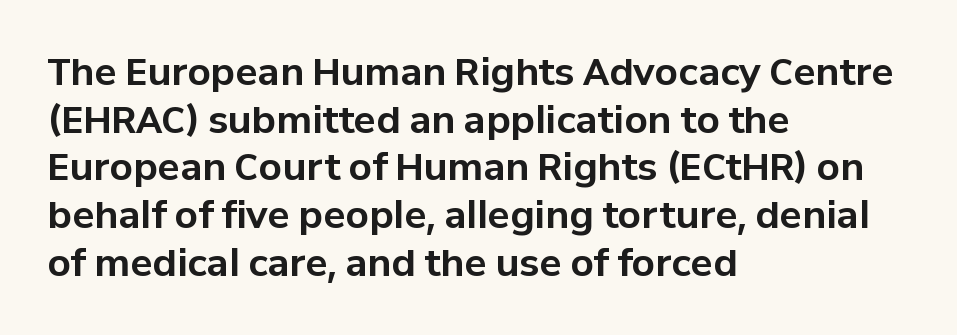
The type sits square on the baseline with zero lean. Is the type bold? Yes — the strokes are clearly thick and heavy. The rows are spaced the way most documents space them. Nope, no serifs anywhere on these letters.
